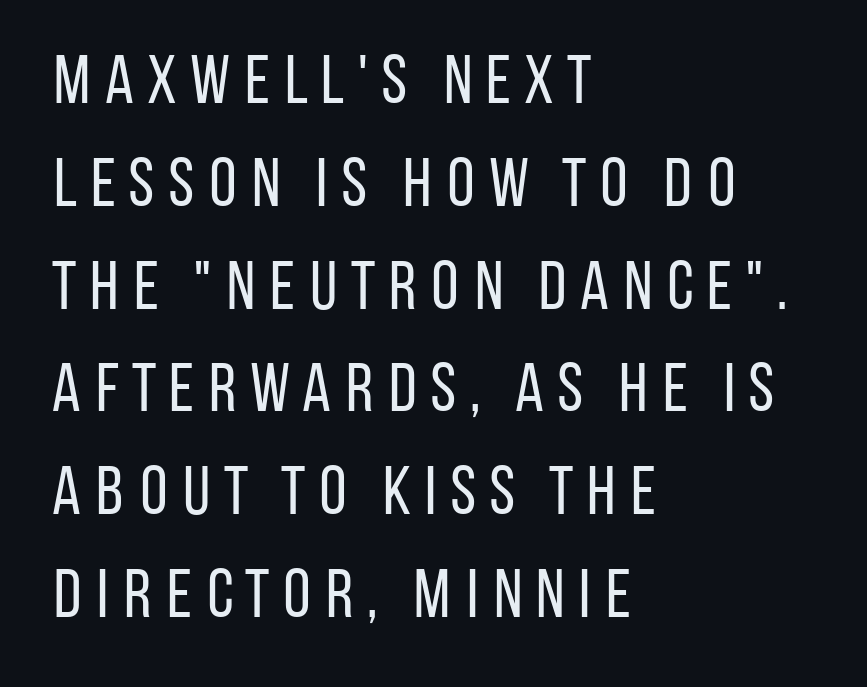
{"serif": "no", "italic": "no", "bold": "no", "weight": "regular", "width": "condensed", "stroke_contrast": "low", "x_height": "large", "monospaced": "no", "underline": "no", "align": "left", "line_spacing": "normal", "line_spacing_ratio": 1.49, "glyph_px": 69}
